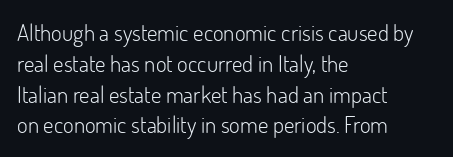
The image shows 23 px text type, upright; set left-aligned, normal line spacing (1.34x), normal letter spacing, not underlined.
